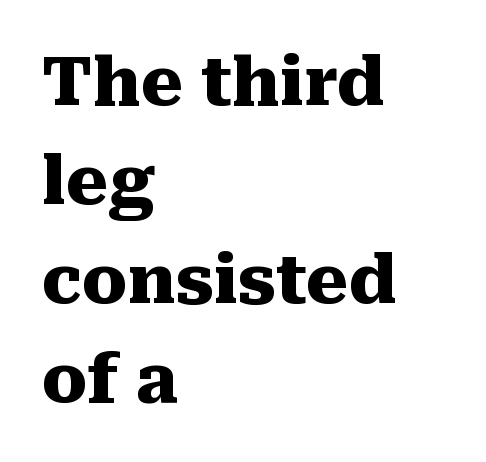
Q: Is the text bold? A: Yes.
Q: Is the text italic (slanted)? A: No, it is upright.
Q: Is the typeface a serif or a sans-serif typeface? A: Serif.
Q: Is the text underlined? A: No.
Q: How is the paragraph aligned? A: Left-aligned.
Q: Is the spacing between letters normal or unusually wide? A: Normal.
Q: Is the spacing between lines tight, normal or loose? A: Normal.
Q: Width (condensed, normal, or wide)? A: Normal.
Q: Stroke contrast? A: Medium.
Q: x-height? A: Medium.
Q: Monospaced? A: No.
